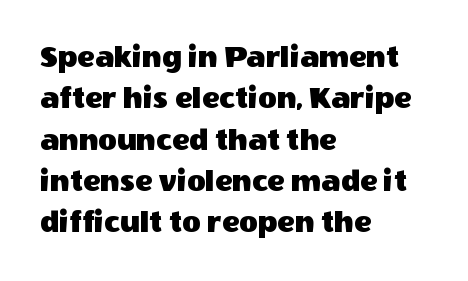
What stands out about the letter spacing? Nothing — it is the standard amount. Here the designer chose a conventional face with non-uniform glyph widths. The glyphs in this specimen are sans serif. Interline gaps are of average width in this sample. The lines are quadded left. The typography opts for an upright posture over an oblique one.
